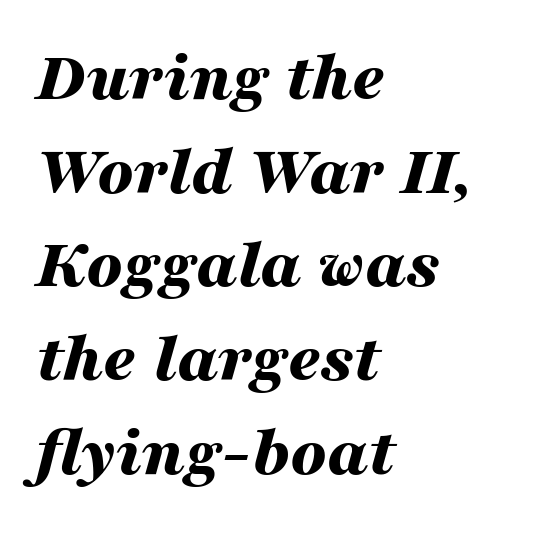
Look at the tracking — it's just the regular setting, nothing added. Layout note: lines flush left. Does the lettering tilt? It does — this is italic. As a designer I'd log this as weight 700, bold. One glance says typical: line gaps are just what's usual. Nobody drew a line under any word here.
